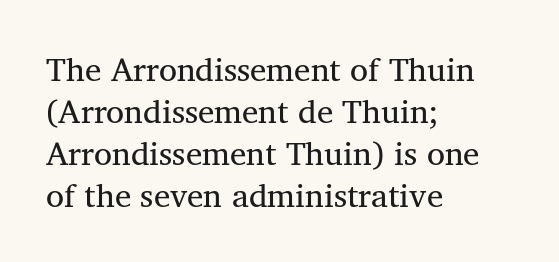
Q: Is the text bold? A: No.
Q: Is the typeface a serif or a sans-serif typeface? A: Serif.
Q: Is the text underlined? A: No.
Q: How is the paragraph aligned? A: Left-aligned.
Q: Is the spacing between letters normal or unusually wide? A: Normal.
Q: Is the spacing between lines tight, normal or loose? A: Normal.
Q: Width (condensed, normal, or wide)? A: Normal.
Q: Stroke contrast? A: Medium.
Q: x-height? A: Medium.
Q: Monospaced? A: No.
